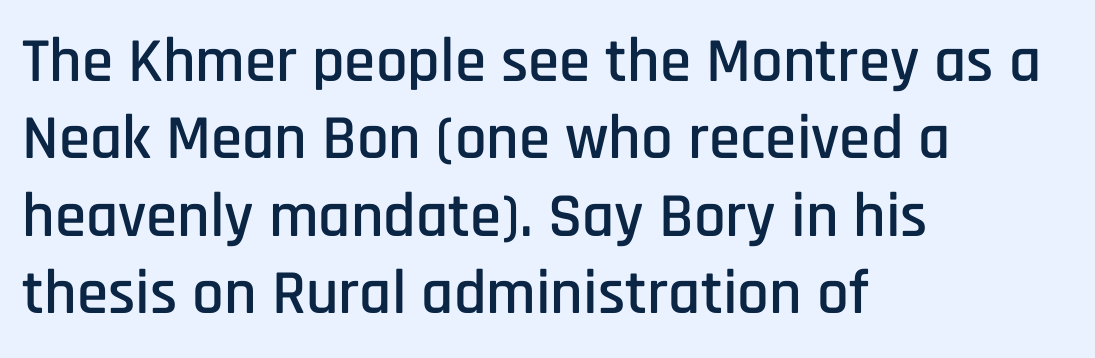
The image shows 63 px condensed sans-serif type, upright; set left-aligned, line spacing 1.23x, normal letter spacing, not underlined; low stroke contrast and a large x-height.
